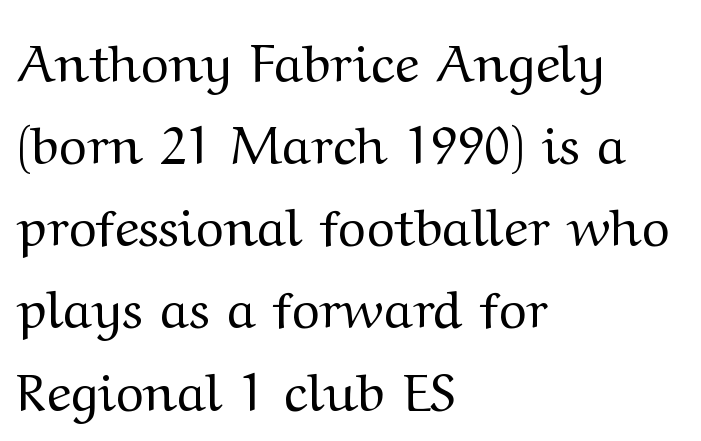
The image shows 53 px regular-weight, wide serif type, upright; set left-aligned, normal line spacing (1.55x), normal letter spacing, not underlined; medium stroke contrast and a medium x-height.
